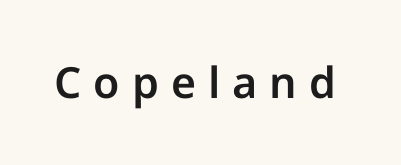
Q: Is the text italic (slanted)? A: No, it is upright.
Q: Is the typeface a serif or a sans-serif typeface? A: Sans-serif.
Q: Is the text underlined? A: No.
Q: Is the spacing between letters normal or unusually wide? A: Unusually wide.
Q: Width (condensed, normal, or wide)? A: Normal.
Q: Stroke contrast? A: Low.
Q: x-height? A: Medium.
Q: Monospaced? A: No.
